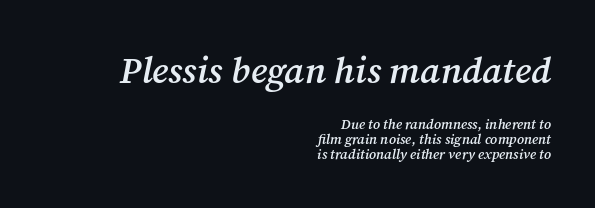
This rendering uses right alignment, leaving the left contour irregular. The space directly below the letters is spotless. Slanted lettering throughout. The letters carry serifs — small finishing strokes at the ends of their stems.
